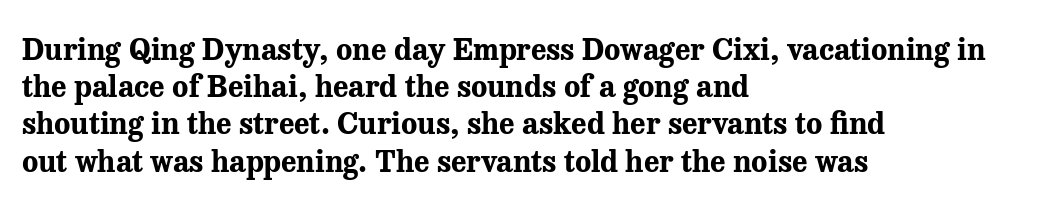
{"serif": "yes", "italic": "no", "bold": "yes", "weight": "bold", "width": "normal", "stroke_contrast": "medium", "x_height": "medium", "monospaced": "no", "underline": "no", "align": "left", "line_spacing_ratio": 1.24, "letter_spacing": "normal", "letter_spacing_em": 0.0, "glyph_px": 30}
